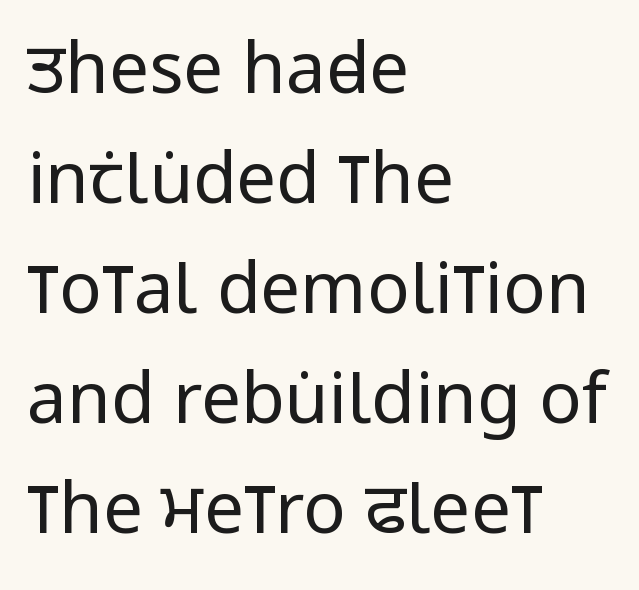
The image shows 71 px regular-weight, condensed sans-serif type, upright; set left-aligned, normal line spacing (1.55x), normal letter spacing, not underlined; low stroke contrast and a large x-height.
